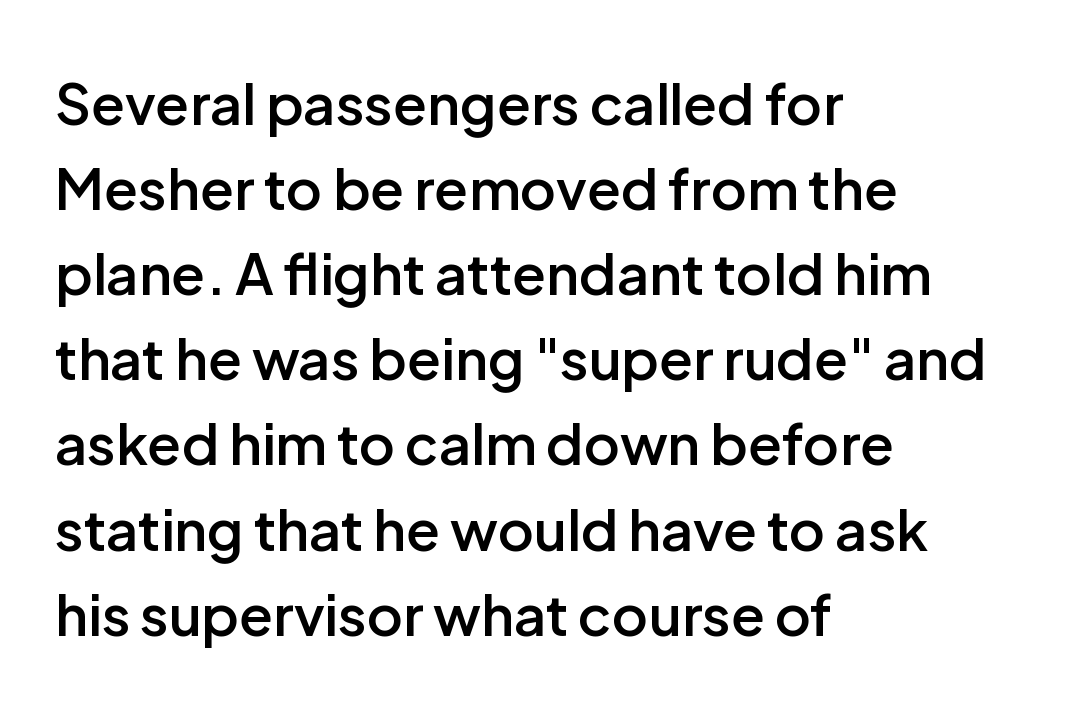
Here the designer chose a conventional face with non-uniform glyph widths. Here the glyphs are tracked normally, forming tight word shapes. Set as a demibold, roughly 600 on the weight scale. The specimen omits any rule beneath the text block's lines. Characters remain perfectly vertical along every line.
